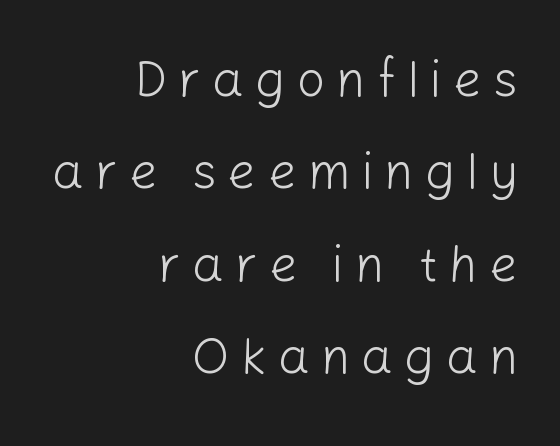
Q: Is the text bold? A: No.
Q: Is the text italic (slanted)? A: No, it is upright.
Q: Is the typeface a serif or a sans-serif typeface? A: Sans-serif.
Q: Is the text underlined? A: No.
Q: How is the paragraph aligned? A: Right-aligned.
Q: Is the spacing between letters normal or unusually wide? A: Unusually wide.
Q: Width (condensed, normal, or wide)? A: Normal.
Q: Stroke contrast? A: Low.
Q: x-height? A: Medium.
Q: Monospaced? A: No.
